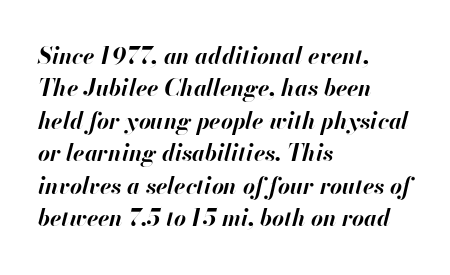
{"italic": "yes", "lean": "right", "slant_degrees": 13, "bold": "yes", "underline": "no", "align": "left", "line_spacing": "normal", "line_spacing_ratio": 1.41, "letter_spacing": "normal", "letter_spacing_em": 0.0, "glyph_px": 23}
